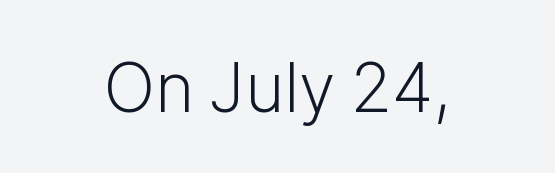
What stands out about the letter spacing? Nothing — it is the standard amount. You could not count columns in this text — the font is proportionally spaced. Stroke thickness stays within the range of a standard reading face or lighter. Unlike italic type, these characters show no tilt at all. This rendering features lettering with no underline. I'd call this a sans setting — the letters go barefoot.
